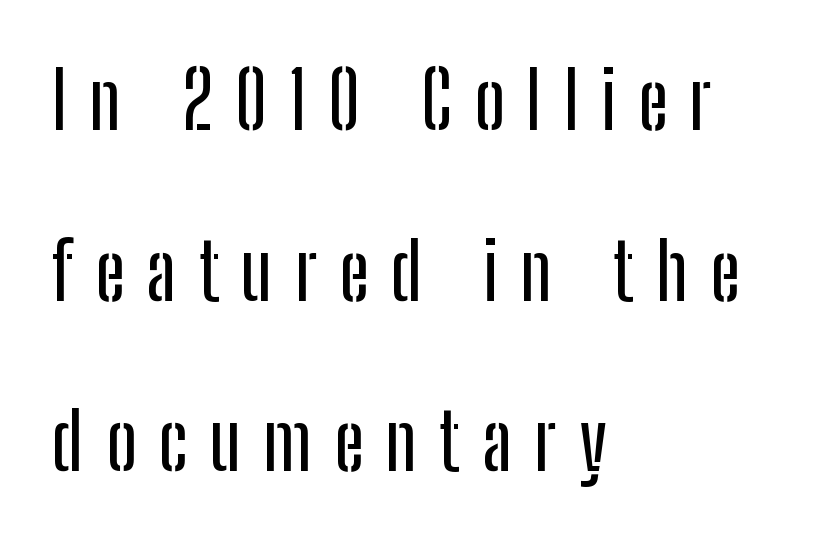
Q: Is the text italic (slanted)? A: No, it is upright.
Q: Is the typeface a serif or a sans-serif typeface? A: Sans-serif.
Q: Is the text underlined? A: No.
Q: How is the paragraph aligned? A: Left-aligned.
Q: Is the spacing between letters normal or unusually wide? A: Unusually wide.
Q: Is the spacing between lines tight, normal or loose? A: Loose.
Q: Width (condensed, normal, or wide)? A: Condensed.
Q: Stroke contrast? A: Low.
Q: x-height? A: Medium.
Q: Monospaced? A: No.
